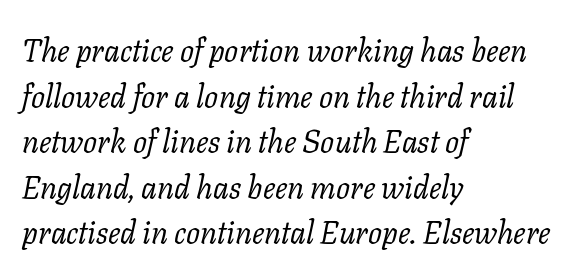
The image shows 31 px regular-weight serif type, italic (leaning right); set left-aligned, normal line spacing (1.47x), normal letter spacing, not underlined; low stroke contrast and a medium x-height.
